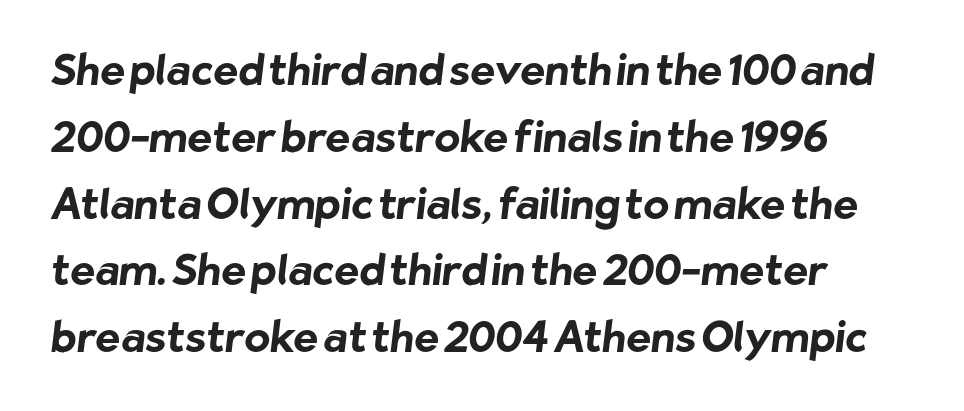
Each word holds together tightly as a unit, with standard inter-letter gaps. The characters look thick and weighty, a clear bold. The glyphs in this specimen are sans serif. Is this a fixed-width face? No — the glyphs have proportional, varying widths. Visually the block forms a straight wall on the left and a jagged coastline on the right. Letters rest on an invisible, unmarked baseline.
